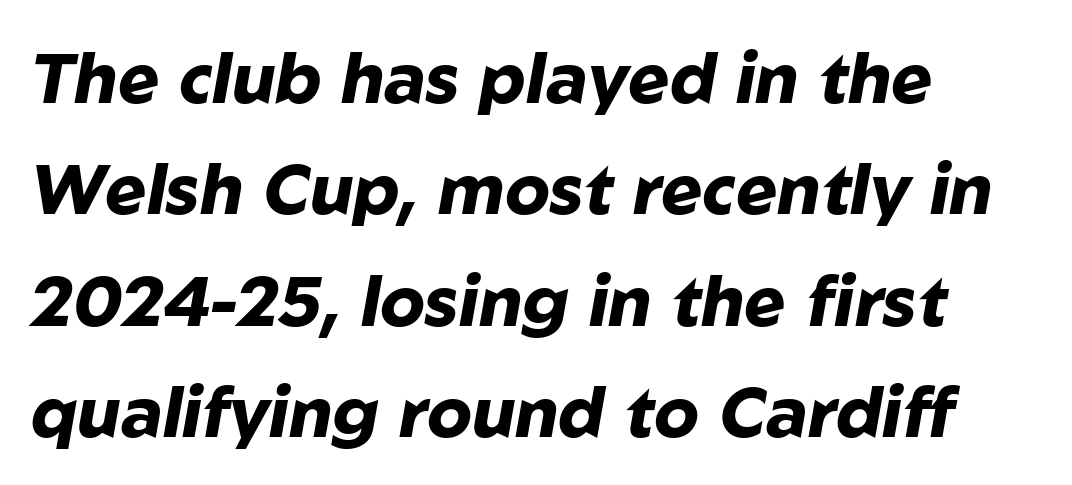
The image shows 70 px heavy type, italic (leaning right); set left-aligned, normal line spacing (1.59x), normal letter spacing, not underlined; low stroke contrast and a medium x-height.
